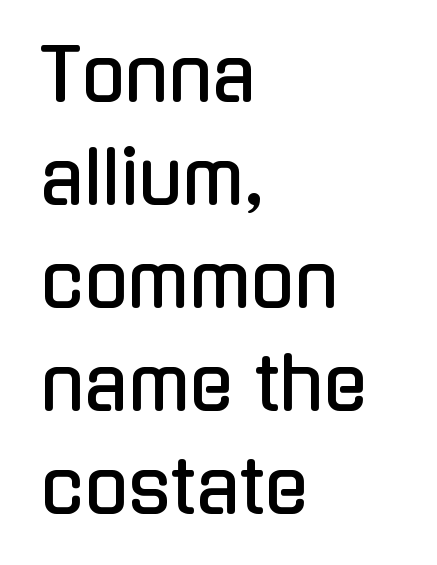
Letter spacing: default. Honestly, the row spacing looks completely unremarkable. No word sits above an underline. The passage is arranged the way most books set body copy — flush left. The face used here is proportionally spaced, like ordinary book or web type.
